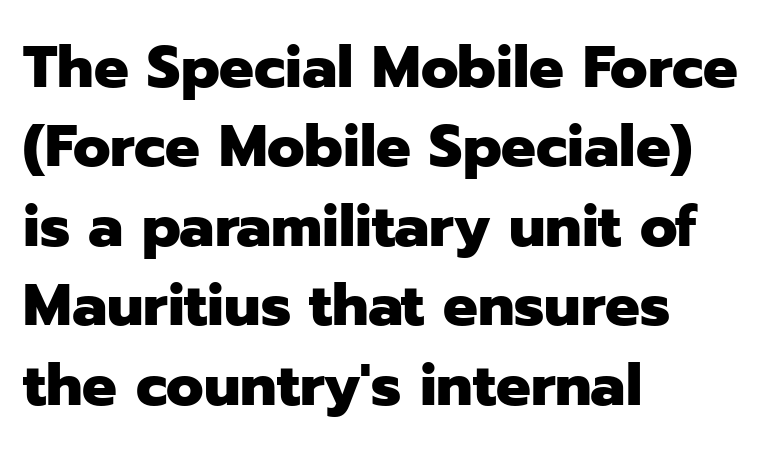
{"serif": "no", "italic": "no", "bold": "yes", "weight": "heavy", "width": "normal", "stroke_contrast": "low", "x_height": "medium", "monospaced": "no", "underline": "no", "align": "left", "line_spacing": "normal", "line_spacing_ratio": 1.37, "letter_spacing": "normal", "letter_spacing_em": 0.0, "glyph_px": 58}
